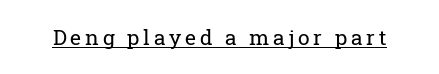
{"italic": "no", "bold": "no", "underline": "yes", "glyph_px": 21}
